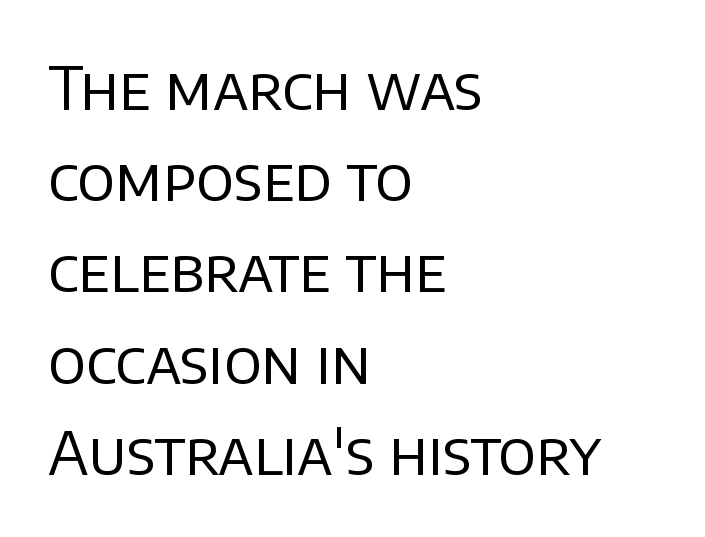
{"serif": "no", "italic": "no", "bold": "no", "weight": "regular", "width": "normal", "stroke_contrast": "low", "x_height": "large", "monospaced": "no", "underline": "no", "align": "left", "line_spacing": "normal", "line_spacing_ratio": 1.52, "letter_spacing": "normal", "letter_spacing_em": 0.0, "glyph_px": 60}
